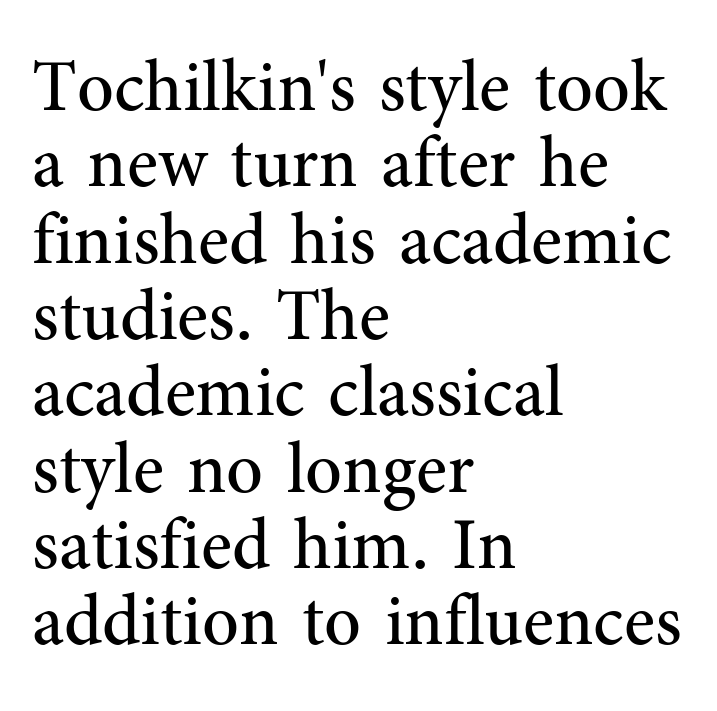
{"serif": "yes", "italic": "no", "bold": "no", "weight": "regular", "width": "normal", "stroke_contrast": "medium", "x_height": "medium", "monospaced": "no", "underline": "no", "align": "left", "line_spacing": "tight", "line_spacing_ratio": 1.06, "letter_spacing": "normal", "letter_spacing_em": 0.0, "glyph_px": 72}
